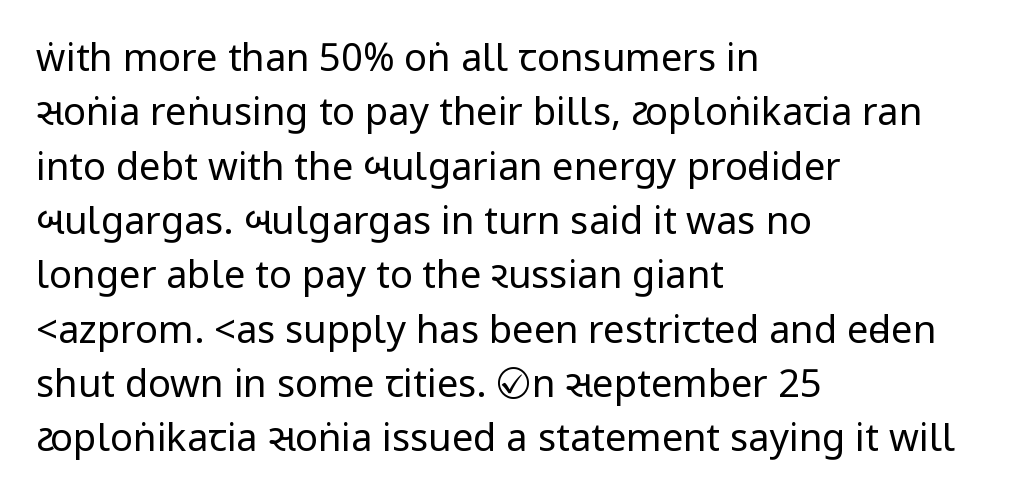
The image shows 38 px regular-weight, condensed sans-serif type, upright; set left-aligned, normal line spacing (1.43x), normal letter spacing, not underlined; low stroke contrast.
